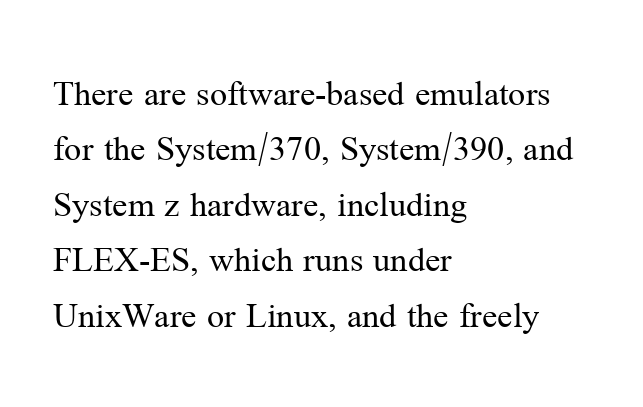
{"serif": "yes", "italic": "no", "bold": "no", "weight": "regular", "width": "normal", "stroke_contrast": "medium", "x_height": "medium", "monospaced": "no", "underline": "no", "align": "left", "line_spacing": "normal", "line_spacing_ratio": 1.46, "letter_spacing": "normal", "letter_spacing_em": 0.0, "glyph_px": 38}
